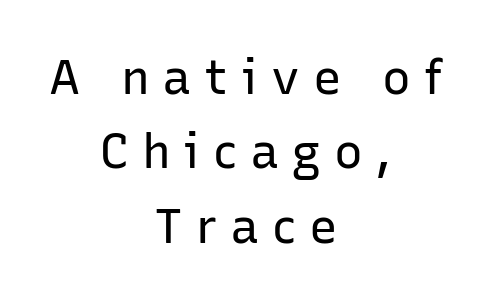
{"serif": "no", "italic": "no", "bold": "no", "weight": "regular", "width": "normal", "stroke_contrast": "low", "x_height": "medium", "monospaced": "no", "underline": "no", "align": "center", "line_spacing": "normal", "line_spacing_ratio": 1.55, "letter_spacing": "wide", "letter_spacing_em": 0.27, "glyph_px": 48}
